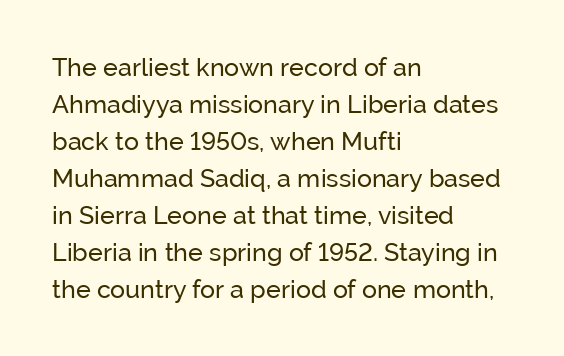
{"italic": "no", "bold": "no", "underline": "no", "align": "left", "line_spacing": "normal", "line_spacing_ratio": 1.48, "letter_spacing": "normal", "letter_spacing_em": 0.0, "glyph_px": 25}
